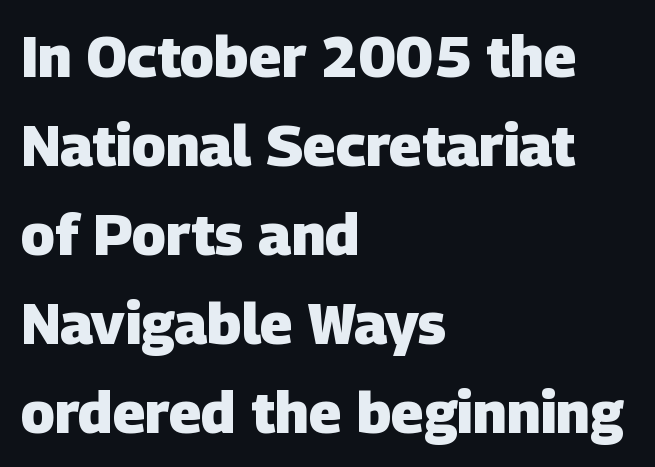
{"serif": "no", "bold": "yes", "weight": "heavy", "width": "normal", "stroke_contrast": "low", "x_height": "large", "monospaced": "no", "underline": "no", "align": "left", "line_spacing": "normal", "line_spacing_ratio": 1.56, "letter_spacing": "normal", "letter_spacing_em": 0.0, "glyph_px": 57}
